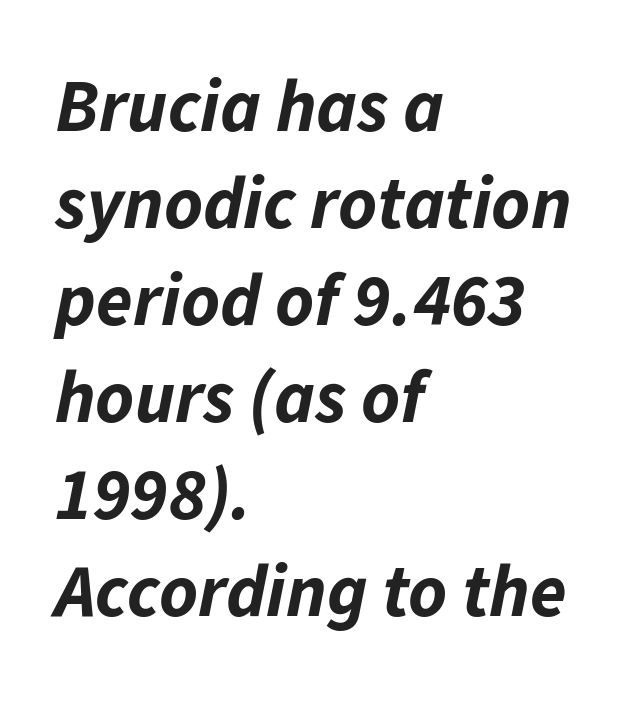
Q: Is the text bold? A: Yes.
Q: Is the text italic (slanted)? A: Yes, it leans right by about 11 degrees.
Q: Is the text underlined? A: No.
Q: How is the paragraph aligned? A: Left-aligned.
Q: Is the spacing between letters normal or unusually wide? A: Normal.
Q: Is the spacing between lines tight, normal or loose? A: Normal.
Q: Width (condensed, normal, or wide)? A: Normal.
Q: Stroke contrast? A: Low.
Q: x-height? A: Medium.
Q: Monospaced? A: No.
